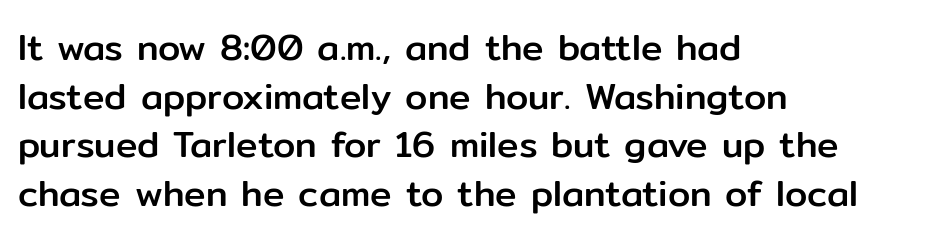
Q: Is the text italic (slanted)? A: No, it is upright.
Q: Is the typeface a serif or a sans-serif typeface? A: Sans-serif.
Q: Is the text underlined? A: No.
Q: How is the paragraph aligned? A: Left-aligned.
Q: Is the spacing between letters normal or unusually wide? A: Normal.
Q: Is the spacing between lines tight, normal or loose? A: Normal.
Q: Width (condensed, normal, or wide)? A: Normal.
Q: Stroke contrast? A: Low.
Q: x-height? A: Medium.
Q: Monospaced? A: No.
